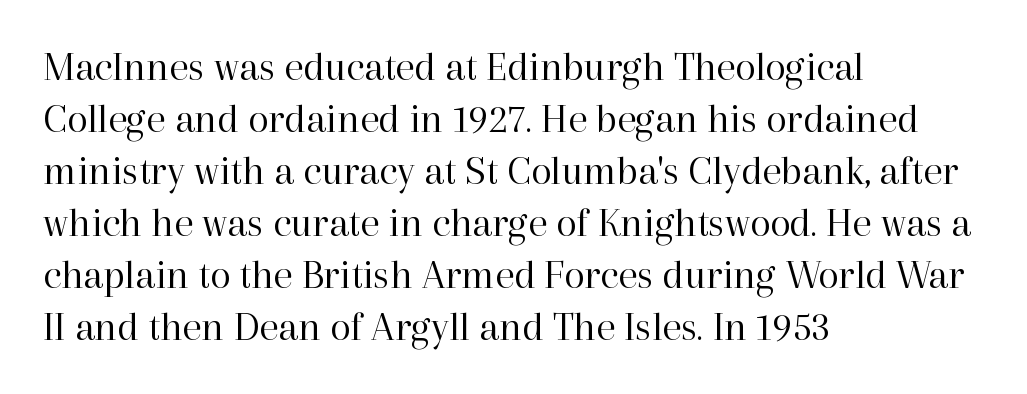
The image shows 42 px regular-weight serif type, upright; set left-aligned, line spacing 1.24x, normal letter spacing, not underlined; high stroke contrast and a medium x-height.
